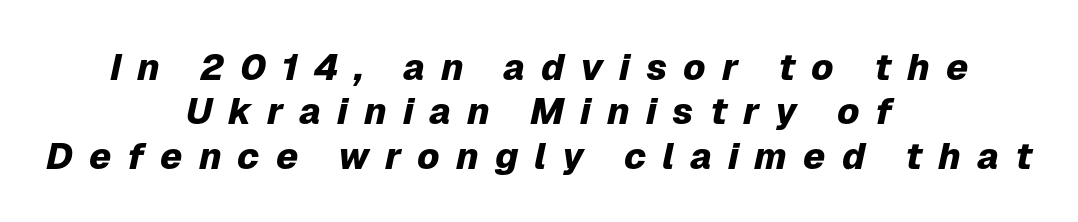
Q: Is the text bold? A: Yes.
Q: Is the text italic (slanted)? A: Yes, it leans right by about 12 degrees.
Q: Is the text underlined? A: No.
Q: How is the paragraph aligned? A: Centered.
Q: Is the spacing between letters normal or unusually wide? A: Unusually wide.
Q: Width (condensed, normal, or wide)? A: Normal.
Q: Stroke contrast? A: Low.
Q: x-height? A: Medium.
Q: Monospaced? A: No.
